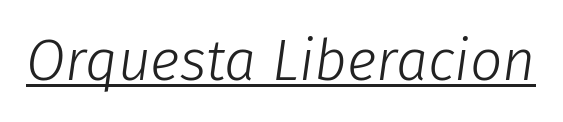
The image shows 57 px light type, italic (leaning right); set normal letter spacing, underlined; low stroke contrast and a medium x-height.
